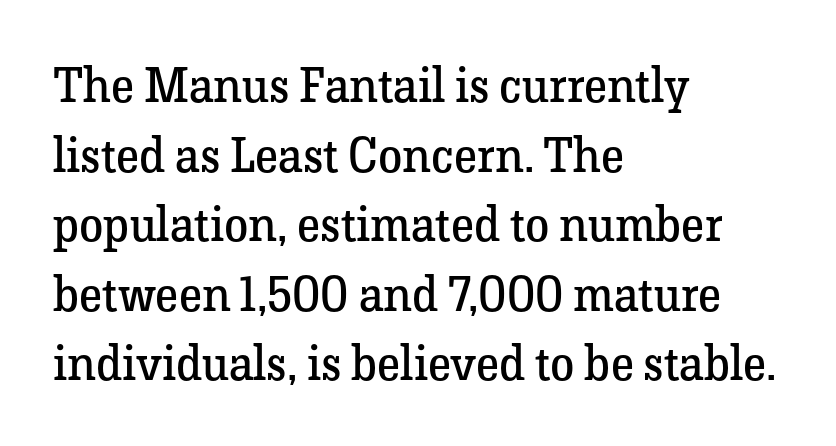
{"serif": "yes", "italic": "no", "bold": "no", "weight": "regular", "width": "normal", "stroke_contrast": "low", "x_height": "medium", "monospaced": "no", "underline": "no", "align": "left", "line_spacing": "normal", "line_spacing_ratio": 1.42, "letter_spacing": "normal", "letter_spacing_em": 0.0, "glyph_px": 49}
